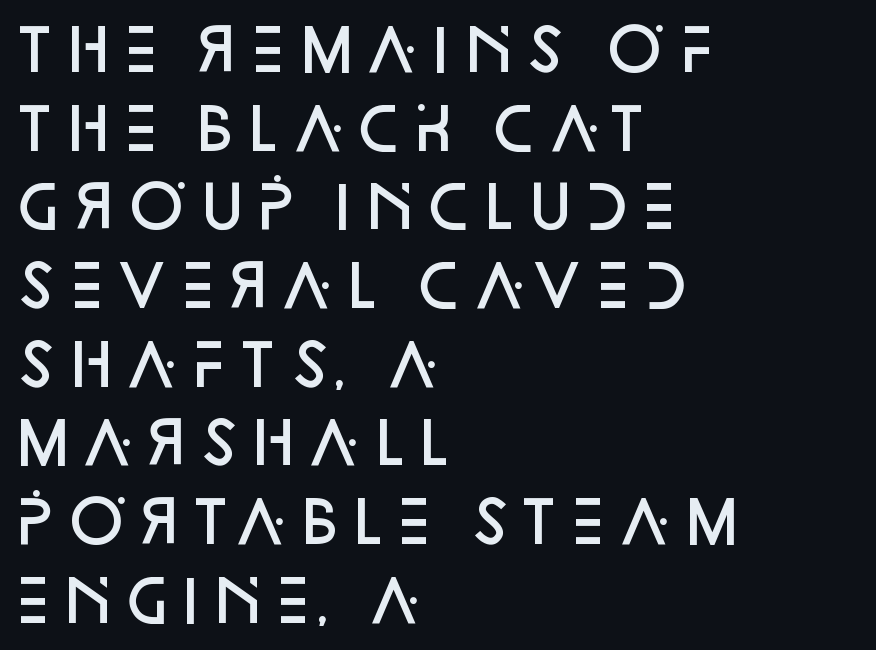
The image shows 57 px semibold sans-serif type, upright; set left-aligned, normal line spacing (1.38x), normal letter spacing, not underlined; low stroke contrast and a large x-height.
